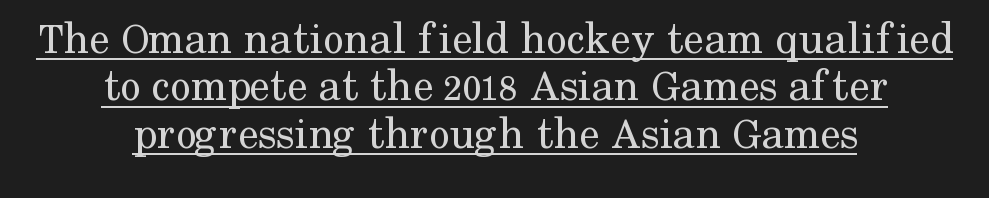
{"serif": "yes", "italic": "no", "bold": "no", "weight": "regular", "width": "normal", "stroke_contrast": "medium", "x_height": "medium", "monospaced": "no", "underline": "yes", "align": "center", "line_spacing": "tight", "line_spacing_ratio": 1.03, "letter_spacing": "normal", "letter_spacing_em": 0.0, "glyph_px": 46}
